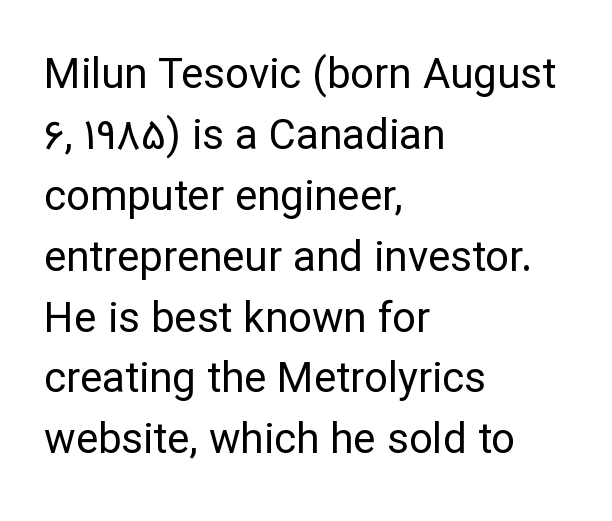
Q: Is the text bold? A: No.
Q: Is the text italic (slanted)? A: No, it is upright.
Q: Is the typeface a serif or a sans-serif typeface? A: Sans-serif.
Q: Is the text underlined? A: No.
Q: How is the paragraph aligned? A: Left-aligned.
Q: Is the spacing between letters normal or unusually wide? A: Normal.
Q: Is the spacing between lines tight, normal or loose? A: Normal.
Q: Width (condensed, normal, or wide)? A: Normal.
Q: Stroke contrast? A: Low.
Q: x-height? A: Medium.
Q: Monospaced? A: No.
